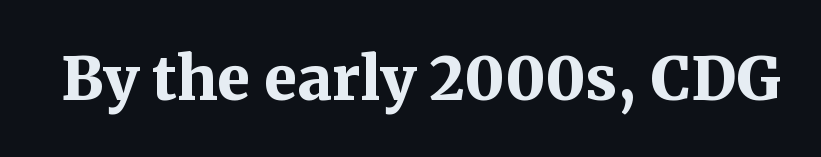
Q: Is the text bold? A: Yes.
Q: Is the text italic (slanted)? A: No, it is upright.
Q: Is the typeface a serif or a sans-serif typeface? A: Serif.
Q: Is the text underlined? A: No.
Q: Is the spacing between letters normal or unusually wide? A: Normal.
Q: Width (condensed, normal, or wide)? A: Normal.
Q: Stroke contrast? A: Medium.
Q: x-height? A: Medium.
Q: Monospaced? A: No.
